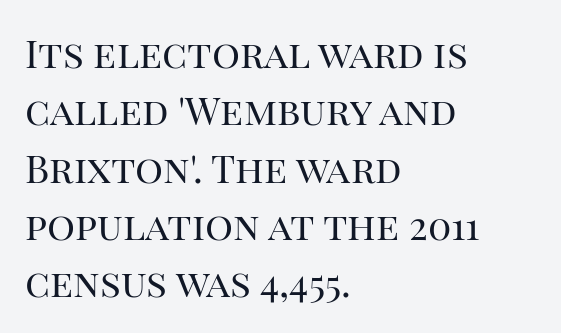
{"serif": "yes", "italic": "no", "bold": "no", "weight": "regular", "width": "normal", "stroke_contrast": "high", "x_height": "large", "monospaced": "no", "underline": "no", "align": "left", "line_spacing": "normal", "line_spacing_ratio": 1.47, "letter_spacing": "normal", "letter_spacing_em": 0.0, "glyph_px": 39}
